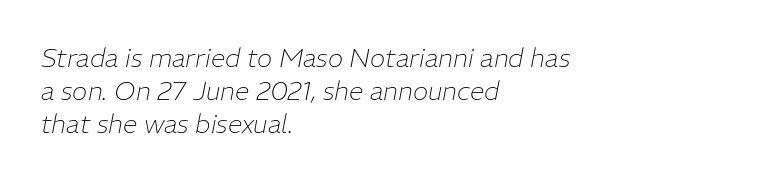
The strokes are not fattened; the text isn't bold. Look at the tracking — it's just the regular setting, nothing added. The rendering anchors every line to the left-hand side. Each row of text sits above clean, open space. How would I describe the line gaps? Plain and ordinary. The passage shown leans; its letterforms are oblique.
